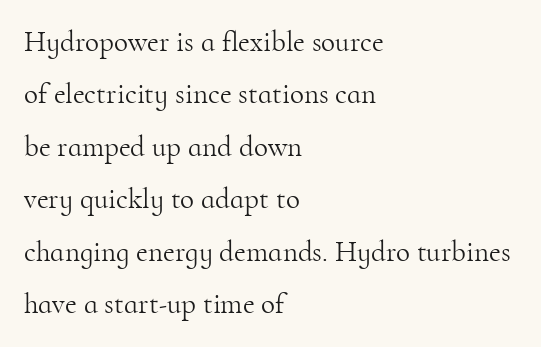
{"serif": "yes", "italic": "no", "bold": "no", "weight": "light", "width": "normal", "stroke_contrast": "high", "x_height": "small", "monospaced": "no", "underline": "no", "align": "left", "line_spacing_ratio": 1.81, "letter_spacing": "normal", "letter_spacing_em": 0.0, "glyph_px": 29}
